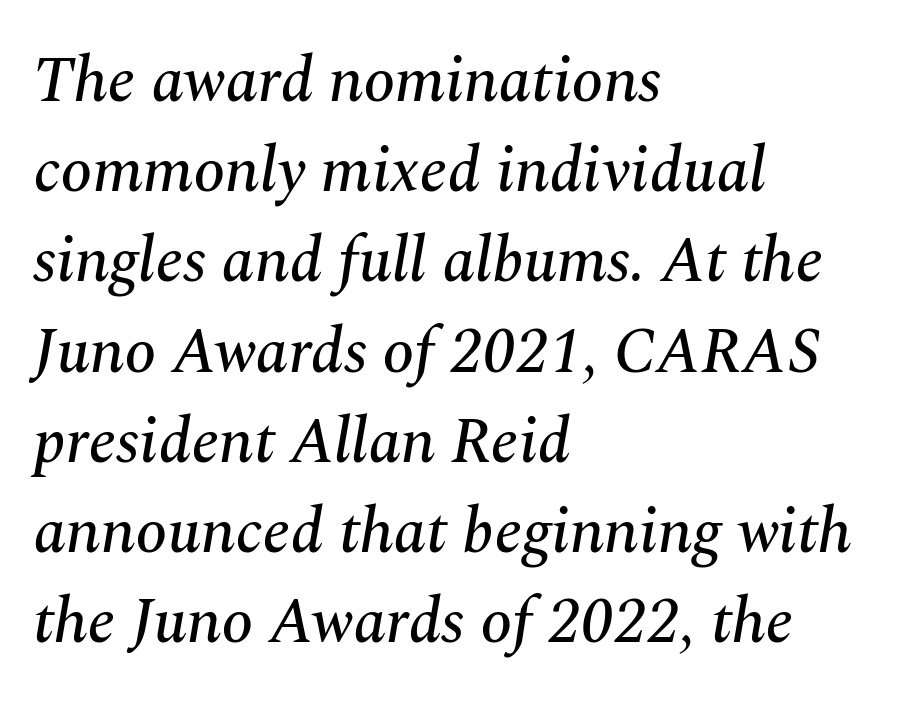
Looks like regular typesetting: each glyph gets only the width it needs. The horizontal fit of the characters is conventional and even. Beneath every word, the page is bare. The glyphs look as if they've been sheared to an angle.
